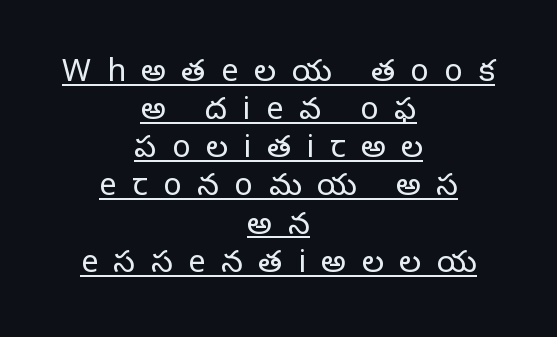
Do the characters align in a grid? No, the font is proportional. Unlike italic type, these characters show no tilt at all. Serifs: yes, visible at the terminals of the letterforms. The lines in this sample share a center point and differ in where they start and stop. Letter spacing: wide.
